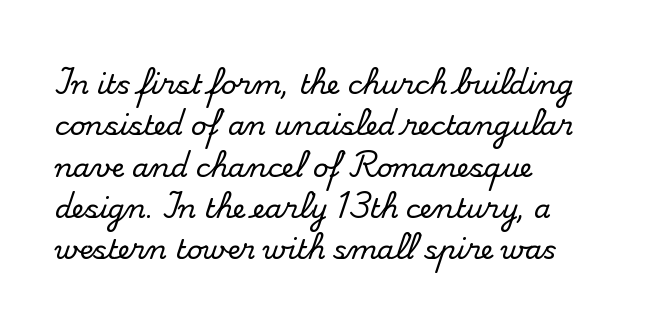
{"underline": "no", "align": "left", "line_spacing": "normal", "line_spacing_ratio": 1.53, "letter_spacing": "normal", "letter_spacing_em": 0.0, "glyph_px": 27}
